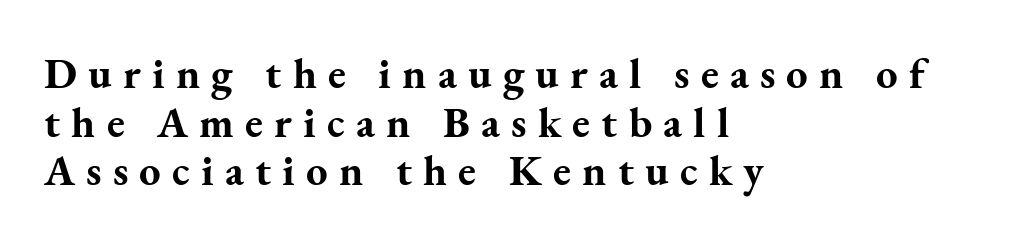
The image shows 43 px bold serif type, upright; set left-aligned, tight line spacing (1.13x), unusually wide letter spacing (+0.26 em), not underlined; medium stroke contrast and a small x-height.
